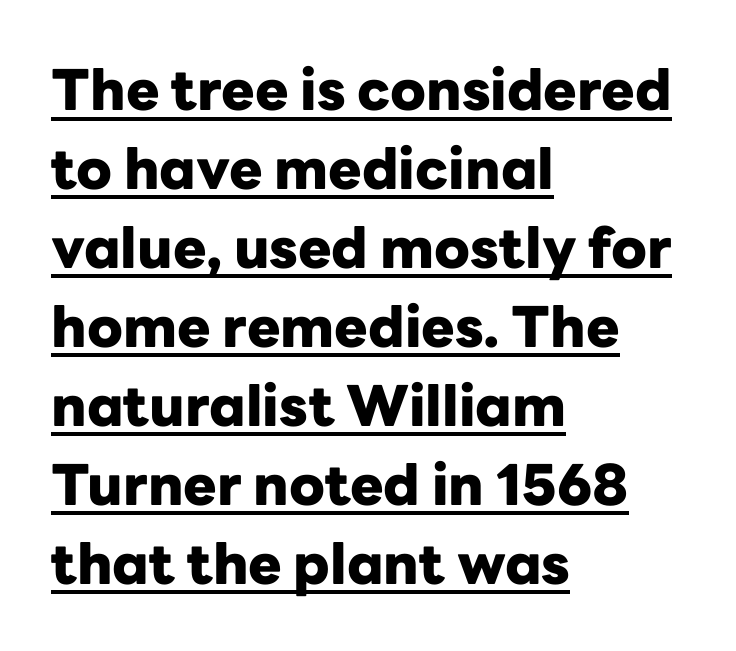
Observe the absence of serifs on each vertical stroke in this sample. You could not count columns in this text — the font is proportionally spaced. The face used here appears with an underline applied. Baseline-to-baseline distance is the conventional proportion of letter height.
